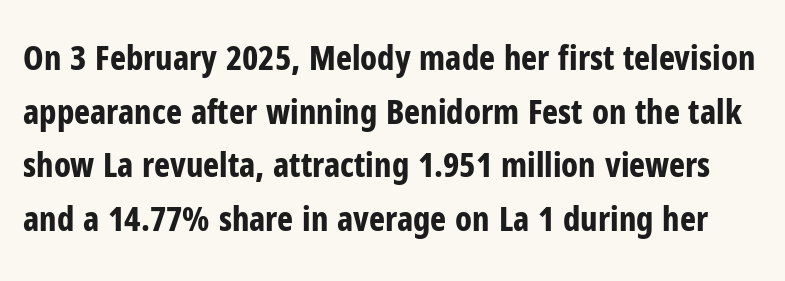
Q: Is the text bold? A: Yes.
Q: Is the text italic (slanted)? A: No, it is upright.
Q: Is the typeface a serif or a sans-serif typeface? A: Sans-serif.
Q: Is the text underlined? A: No.
Q: Is the spacing between letters normal or unusually wide? A: Normal.
Q: Is the spacing between lines tight, normal or loose? A: Normal.
Q: Width (condensed, normal, or wide)? A: Condensed.
Q: Stroke contrast? A: Low.
Q: x-height? A: Medium.
Q: Monospaced? A: No.
